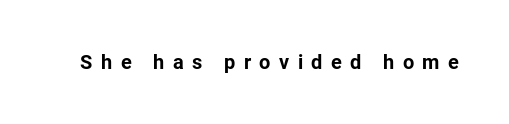
{"italic": "no", "bold": "yes", "underline": "no", "letter_spacing": "wide", "letter_spacing_em": 0.42, "glyph_px": 20}
